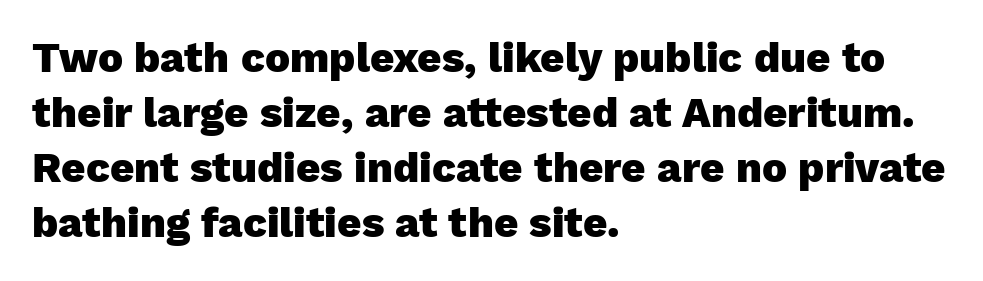
Tracking value appears to be zero — textbook default spacing. Summary of vertical rhythm: regular, with standard interline spacing. The paragraph has a hard left edge and a soft right edge. Heft: maximum for text — a bold. The rendering uses natural spacing where letterforms have individual widths.
